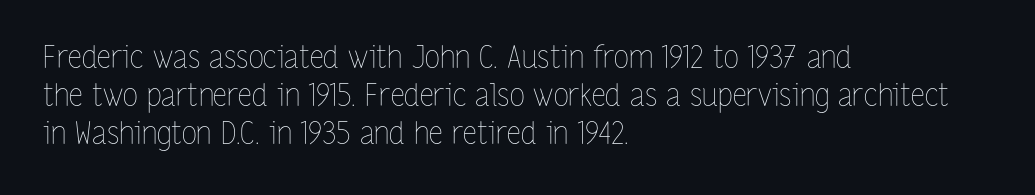
{"italic": "no", "bold": "no", "weight": "thin", "width": "condensed", "stroke_contrast": "low", "x_height": "medium", "monospaced": "no", "underline": "no", "align": "left", "line_spacing_ratio": 1.23, "letter_spacing": "normal", "letter_spacing_em": 0.0, "glyph_px": 31}
